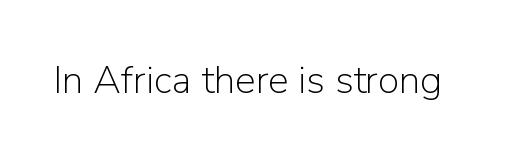
{"serif": "no", "italic": "no", "bold": "no", "weight": "light", "width": "normal", "stroke_contrast": "low", "x_height": "medium", "monospaced": "no", "underline": "no", "letter_spacing": "normal", "letter_spacing_em": 0.0, "glyph_px": 39}
